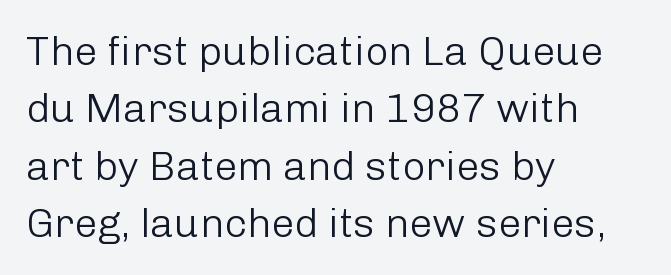
The image shows 41 px light sans-serif type, upright; set left-aligned, normal line spacing (1.4x), normal letter spacing, not underlined; low stroke contrast and a medium x-height.
